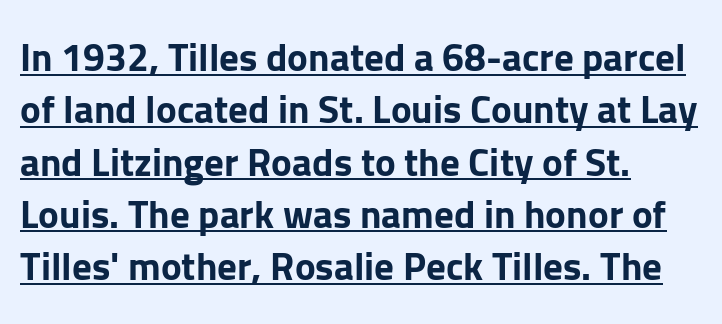
{"serif": "no", "italic": "no", "bold": "yes", "weight": "bold", "width": "normal", "stroke_contrast": "low", "x_height": "medium", "monospaced": "no", "underline": "yes", "align": "left", "line_spacing": "normal", "line_spacing_ratio": 1.34, "letter_spacing": "normal", "letter_spacing_em": 0.0, "glyph_px": 39}
